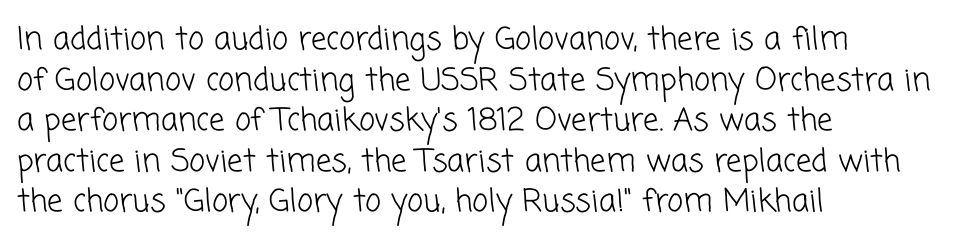
The image shows 31 px light sans-serif type; set left-aligned, normal line spacing (1.31x), normal letter spacing, not underlined; low stroke contrast and a medium x-height.
